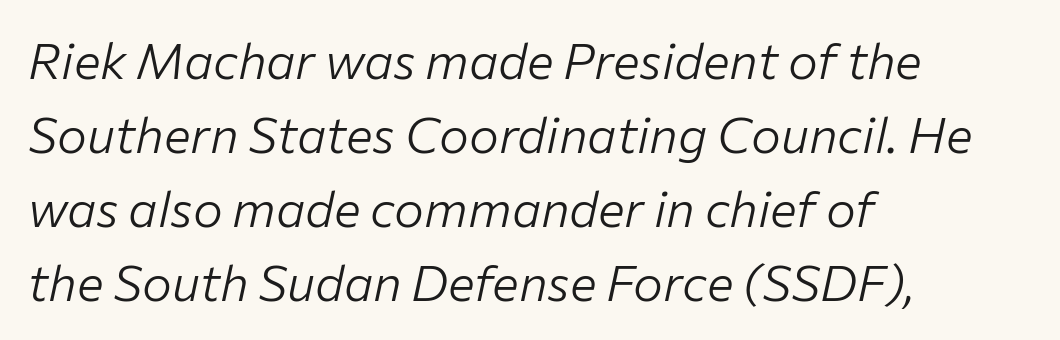
The passage shown is not underscored anywhere. These lines are rendered in a variable-pitch font. No extra ink here — the face is not bold. The rag falls on the right side of this text block. Every character sits at an angle, as italics do.
